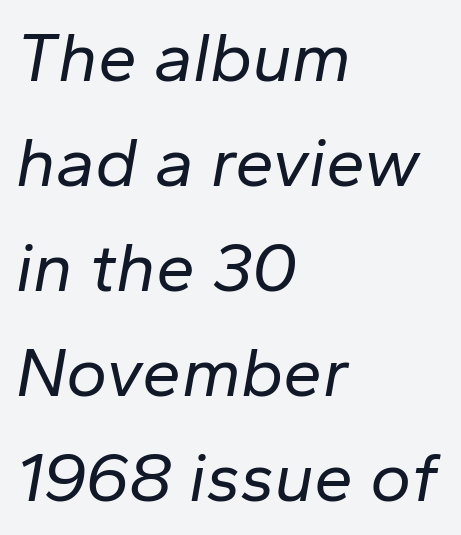
Q: Is the text bold? A: No.
Q: Is the text italic (slanted)? A: Yes, it leans right by about 10 degrees.
Q: Is the text underlined? A: No.
Q: How is the paragraph aligned? A: Left-aligned.
Q: Is the spacing between letters normal or unusually wide? A: Normal.
Q: Is the spacing between lines tight, normal or loose? A: Normal.
Q: Width (condensed, normal, or wide)? A: Normal.
Q: Stroke contrast? A: Low.
Q: x-height? A: Medium.
Q: Monospaced? A: No.
